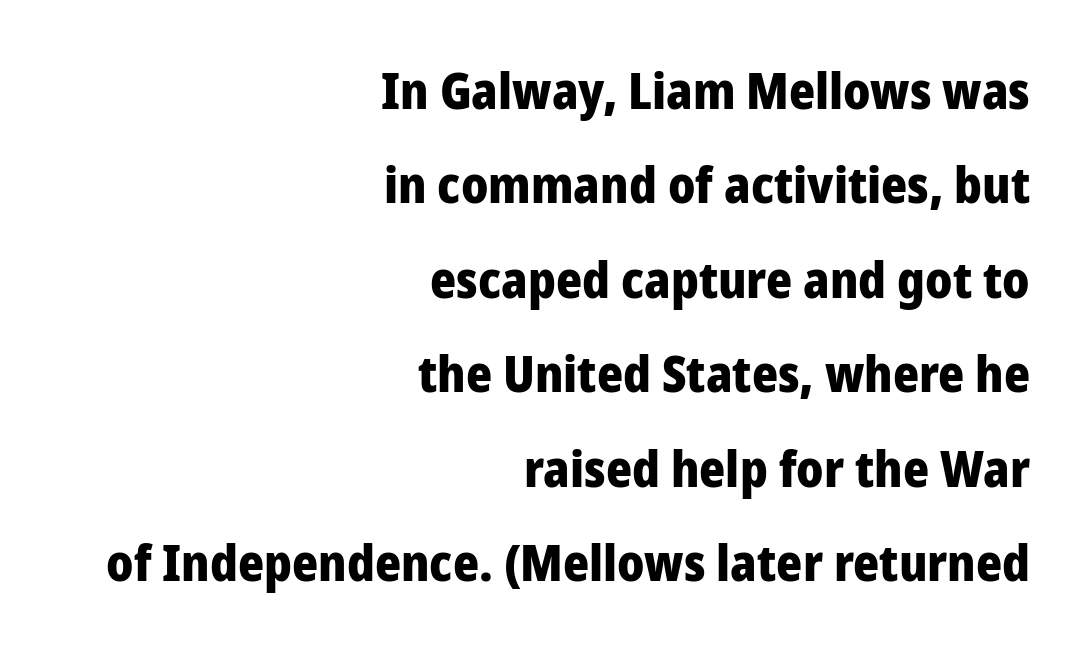
The characters look thick and weighty, a clear bold. Looks like regular typesetting: each glyph gets only the width it needs. Grotesque or geometric, the face here clearly has no serifs. Students, note that the glyphs here touch the page at normal intervals. In CSS terms this would be text-align: right. Is there any slant? The stems are plumb.
